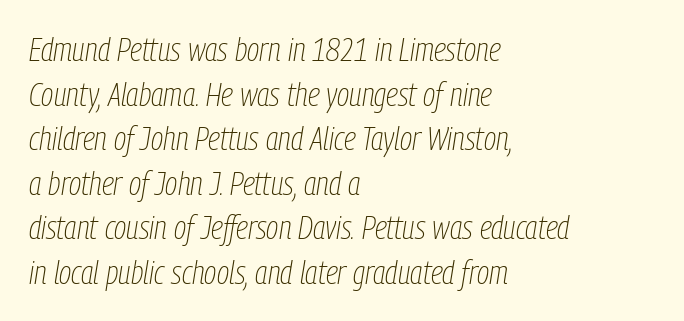
The image shows 33 px thin, condensed type, italic (leaning right); set left-aligned, normal line spacing (1.35x), normal letter spacing, not underlined; low stroke contrast and a medium x-height.
